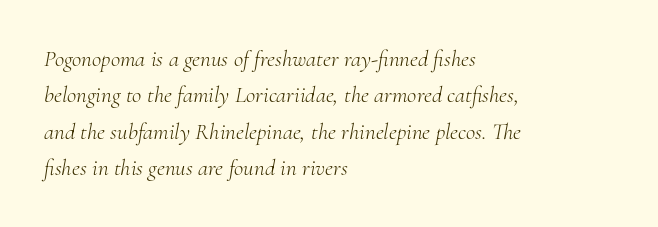
{"italic": "yes", "lean": "right", "slant_degrees": 10, "bold": "no", "underline": "no", "align": "left", "line_spacing": "normal", "line_spacing_ratio": 1.58, "letter_spacing": "normal", "letter_spacing_em": 0.0, "glyph_px": 23}
